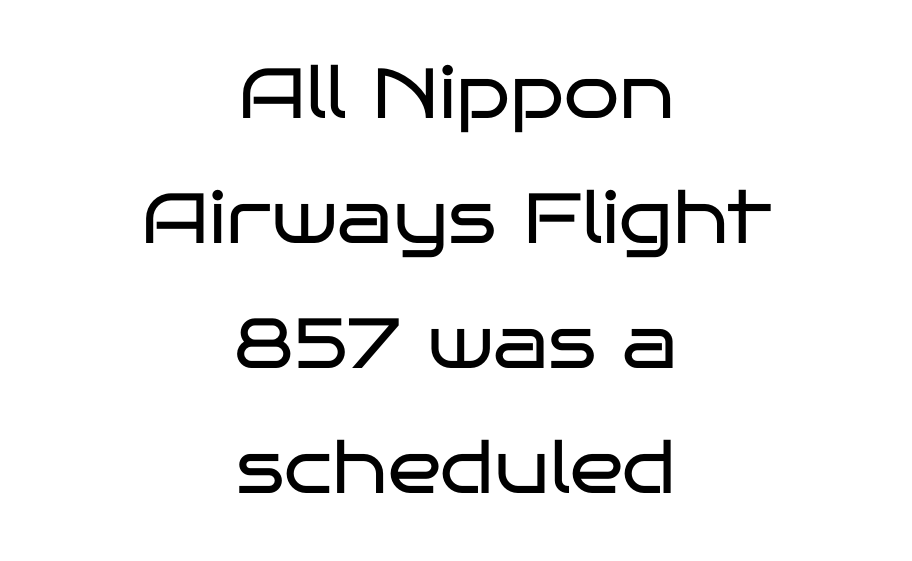
Q: Is the text bold? A: No.
Q: Is the text italic (slanted)? A: No, it is upright.
Q: Is the typeface a serif or a sans-serif typeface? A: Sans-serif.
Q: Is the text underlined? A: No.
Q: How is the paragraph aligned? A: Centered.
Q: Is the spacing between letters normal or unusually wide? A: Normal.
Q: Width (condensed, normal, or wide)? A: Wide.
Q: Stroke contrast? A: Low.
Q: x-height? A: Large.
Q: Monospaced? A: No.
